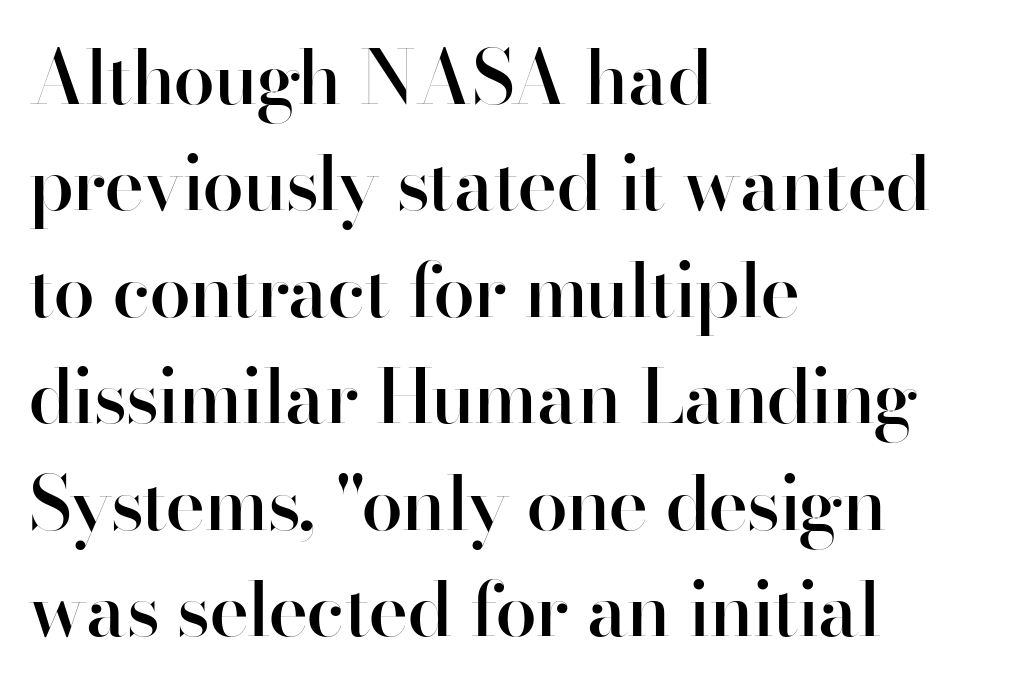
Q: Is the text bold? A: Semi-bold.
Q: Is the text italic (slanted)? A: No, it is upright.
Q: Is the typeface a serif or a sans-serif typeface? A: Sans-serif.
Q: Is the text underlined? A: No.
Q: How is the paragraph aligned? A: Left-aligned.
Q: Is the spacing between letters normal or unusually wide? A: Normal.
Q: Is the spacing between lines tight, normal or loose? A: Normal.
Q: Width (condensed, normal, or wide)? A: Normal.
Q: Stroke contrast? A: High.
Q: x-height? A: Small.
Q: Monospaced? A: No.
